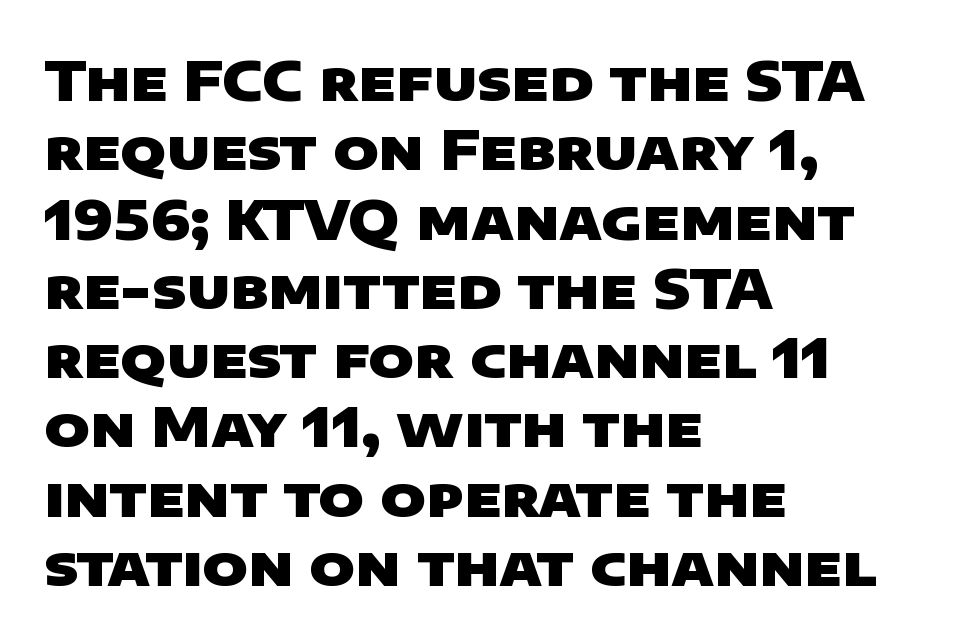
{"serif": "no", "bold": "yes", "weight": "heavy", "width": "wide", "stroke_contrast": "low", "x_height": "large", "monospaced": "no", "underline": "no", "align": "left", "line_spacing": "normal", "line_spacing_ratio": 1.26, "letter_spacing": "normal", "letter_spacing_em": 0.0, "glyph_px": 55}
